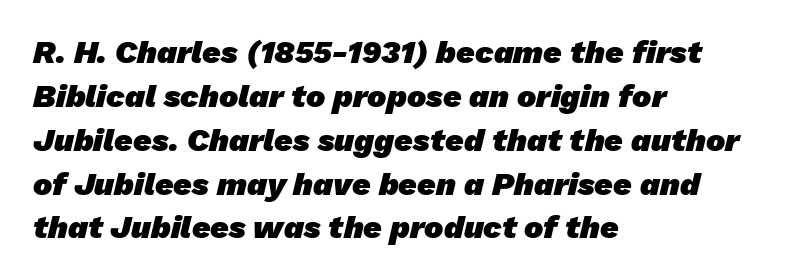
The image shows 32 px heavy sans-serif type; set left-aligned, normal line spacing (1.37x), normal letter spacing, not underlined; low stroke contrast and a medium x-height.
